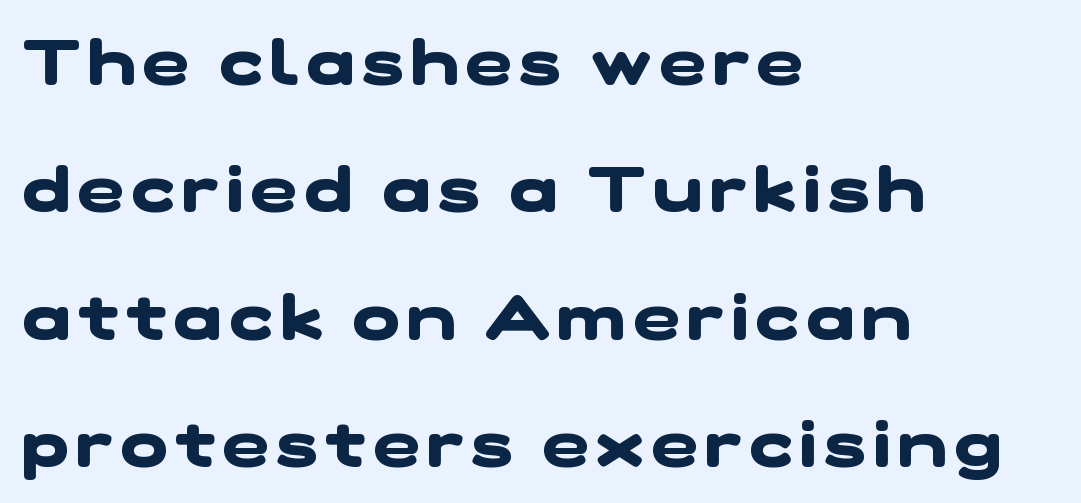
Notice the wide empty band between every row — that's loose leading. Unmarked baselines from the first word to the last. Does the copy run flush right? No — it runs flush left. Nope, no serifs anywhere on these letters. Strong, thick strokes mark this as bold type. Here the designer chose a conventional face with non-uniform glyph widths.
